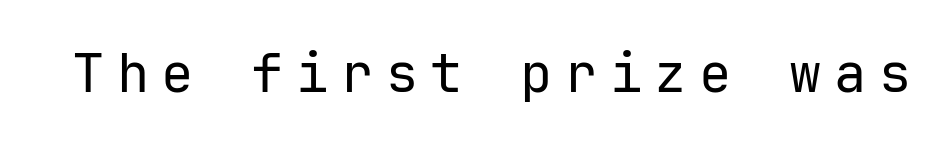
The image shows 54 px regular-weight sans-serif type, upright, monospaced; set unusually wide letter spacing (+0.23 em), not underlined; low stroke contrast and a medium x-height.
